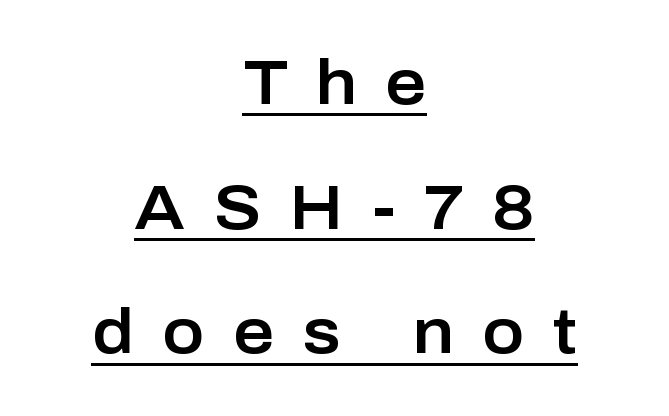
{"serif": "no", "italic": "no", "width": "normal", "stroke_contrast": "low", "x_height": "medium", "monospaced": "no", "underline": "yes", "align": "center", "line_spacing": "loose", "line_spacing_ratio": 1.98, "letter_spacing": "wide", "letter_spacing_em": 0.45, "glyph_px": 63}
